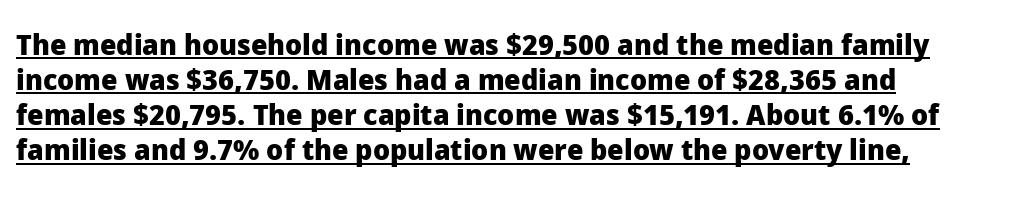
Q: Is the text bold? A: Yes.
Q: Is the text italic (slanted)? A: No, it is upright.
Q: Is the typeface a serif or a sans-serif typeface? A: Sans-serif.
Q: Is the text underlined? A: Yes.
Q: How is the paragraph aligned? A: Left-aligned.
Q: Is the spacing between letters normal or unusually wide? A: Normal.
Q: Width (condensed, normal, or wide)? A: Normal.
Q: Stroke contrast? A: Low.
Q: x-height? A: Medium.
Q: Monospaced? A: No.
